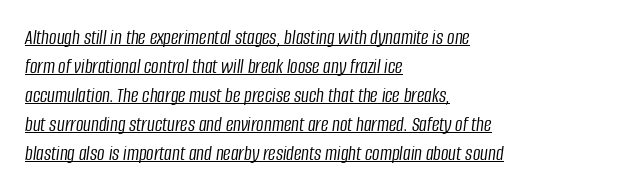
The image shows 21 px text type, italic (leaning right); set left-aligned, normal line spacing (1.38x), normal letter spacing, underlined.
